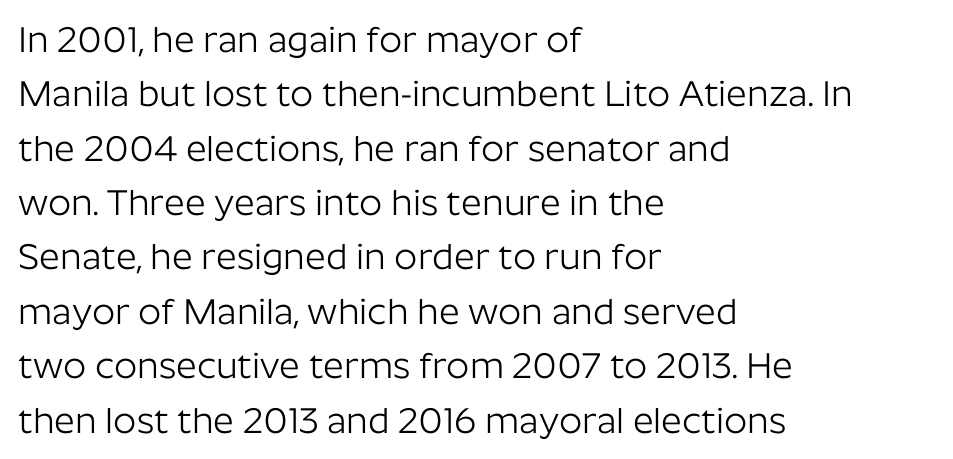
The space beneath each line is pristine and unruled. Interline gaps are of average width in this sample. The letters stand upright; this is a roman face. The passage is arranged the way most books set body copy — flush left.
